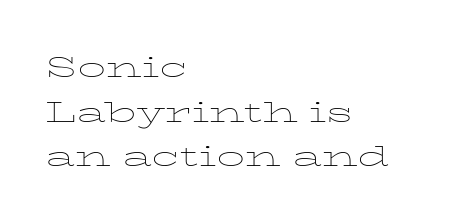
Q: Is the text bold? A: No.
Q: Is the text italic (slanted)? A: No, it is upright.
Q: Is the typeface a serif or a sans-serif typeface? A: Serif.
Q: Is the text underlined? A: No.
Q: How is the paragraph aligned? A: Left-aligned.
Q: Is the spacing between letters normal or unusually wide? A: Normal.
Q: Is the spacing between lines tight, normal or loose? A: Normal.
Q: Width (condensed, normal, or wide)? A: Wide.
Q: Stroke contrast? A: Low.
Q: x-height? A: Medium.
Q: Monospaced? A: No.
